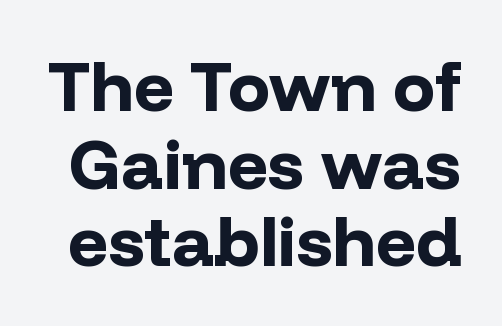
Q: Is the text bold? A: Yes.
Q: Is the text italic (slanted)? A: No, it is upright.
Q: Is the typeface a serif or a sans-serif typeface? A: Sans-serif.
Q: Is the text underlined? A: No.
Q: Is the spacing between letters normal or unusually wide? A: Normal.
Q: Is the spacing between lines tight, normal or loose? A: Tight.
Q: Width (condensed, normal, or wide)? A: Normal.
Q: Stroke contrast? A: Low.
Q: x-height? A: Medium.
Q: Monospaced? A: No.
